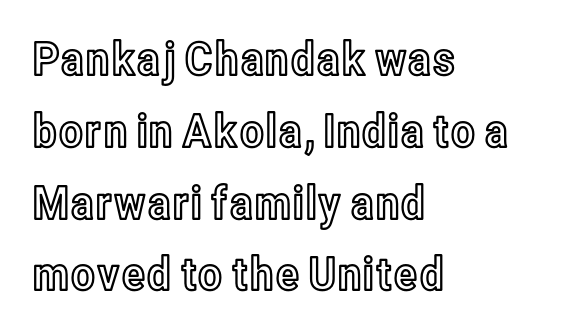
Q: Is the text italic (slanted)? A: No, it is upright.
Q: Is the text underlined? A: No.
Q: How is the paragraph aligned? A: Left-aligned.
Q: Is the spacing between letters normal or unusually wide? A: Normal.
Q: Is the spacing between lines tight, normal or loose? A: Normal.
Q: Width (condensed, normal, or wide)? A: Condensed.
Q: x-height? A: Medium.
Q: Monospaced? A: No.
